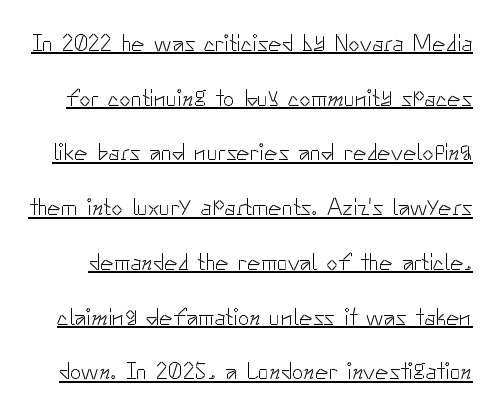
Q: Is the text bold? A: No.
Q: Is the text italic (slanted)? A: No, it is upright.
Q: Is the text underlined? A: Yes.
Q: Is the spacing between letters normal or unusually wide? A: Normal.
Q: Is the spacing between lines tight, normal or loose? A: Loose.
